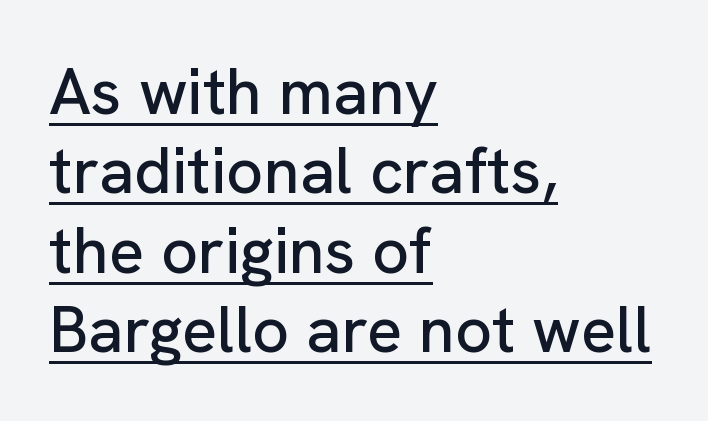
Q: Is the text italic (slanted)? A: No, it is upright.
Q: Is the typeface a serif or a sans-serif typeface? A: Sans-serif.
Q: Is the text underlined? A: Yes.
Q: How is the paragraph aligned? A: Left-aligned.
Q: Is the spacing between letters normal or unusually wide? A: Normal.
Q: Width (condensed, normal, or wide)? A: Normal.
Q: Stroke contrast? A: Low.
Q: x-height? A: Medium.
Q: Monospaced? A: No.
